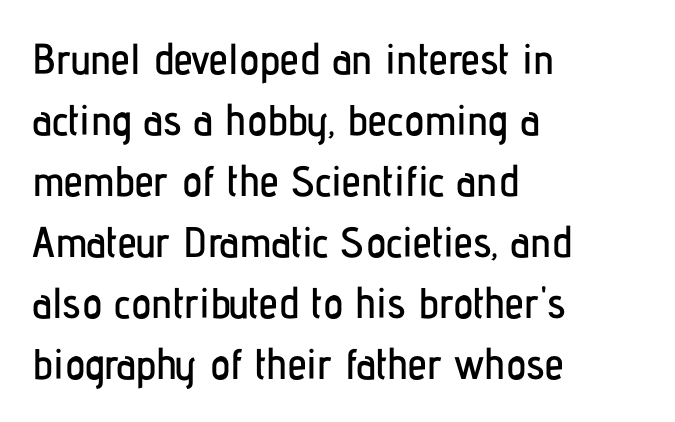
{"serif": "no", "italic": "no", "width": "condensed", "stroke_contrast": "low", "x_height": "medium", "monospaced": "no", "underline": "no", "align": "left", "line_spacing": "normal", "line_spacing_ratio": 1.42, "letter_spacing": "normal", "letter_spacing_em": 0.0, "glyph_px": 43}
